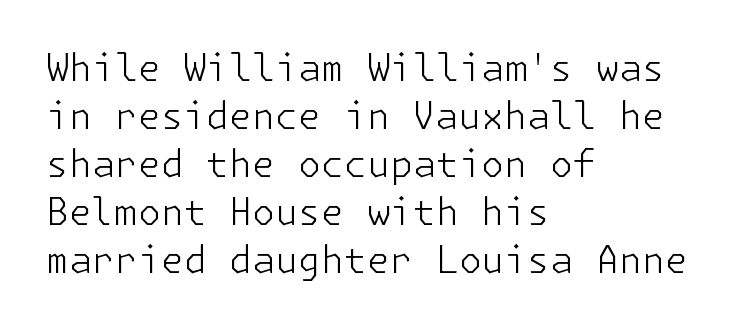
Q: Is the text bold? A: No.
Q: Is the text italic (slanted)? A: No, it is upright.
Q: Is the typeface a serif or a sans-serif typeface? A: Sans-serif.
Q: Is the text underlined? A: No.
Q: How is the paragraph aligned? A: Left-aligned.
Q: Is the spacing between letters normal or unusually wide? A: Normal.
Q: Is the spacing between lines tight, normal or loose? A: Normal.
Q: Width (condensed, normal, or wide)? A: Normal.
Q: Stroke contrast? A: Low.
Q: x-height? A: Medium.
